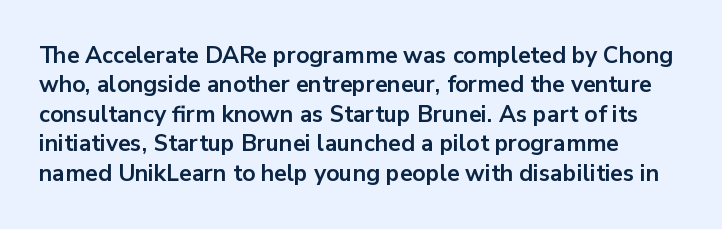
Regarding leading, the lines here are spaced in the standard way. Set as a true bold cut, around the 700 mark. Quick note: underline off. This sample uses an upright cut, with every glyph sitting square on the baseline.
